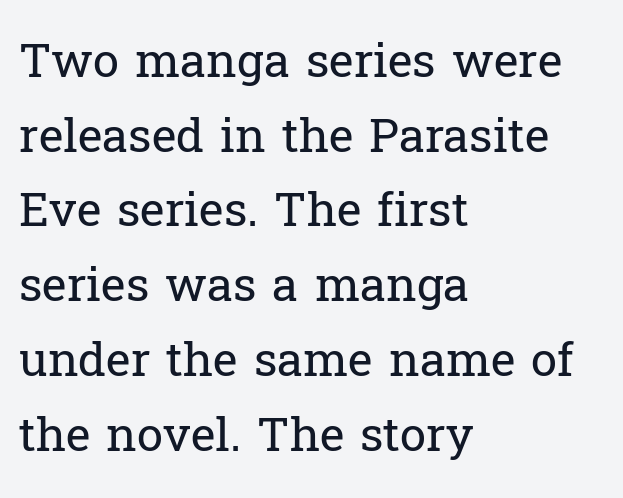
Q: Is the text bold? A: No.
Q: Is the text italic (slanted)? A: No, it is upright.
Q: Is the typeface a serif or a sans-serif typeface? A: Serif.
Q: Is the text underlined? A: No.
Q: How is the paragraph aligned? A: Left-aligned.
Q: Is the spacing between letters normal or unusually wide? A: Normal.
Q: Is the spacing between lines tight, normal or loose? A: Normal.
Q: Width (condensed, normal, or wide)? A: Normal.
Q: Stroke contrast? A: Low.
Q: x-height? A: Medium.
Q: Monospaced? A: No.
